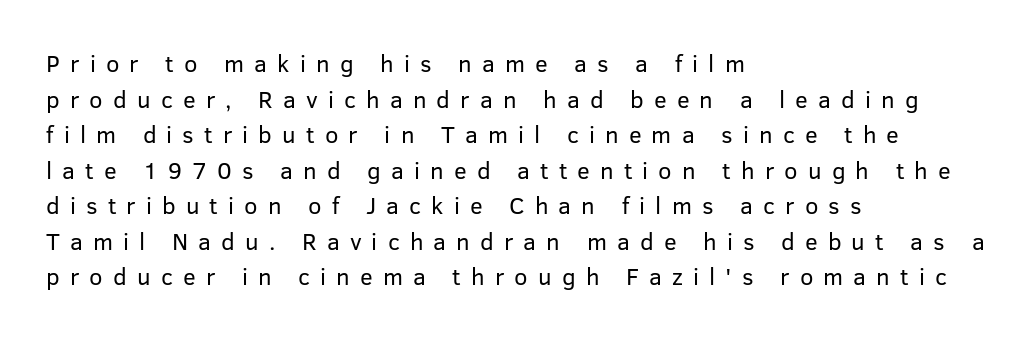
Q: Is the text bold? A: No.
Q: Is the text italic (slanted)? A: No, it is upright.
Q: Is the text underlined? A: No.
Q: How is the paragraph aligned? A: Left-aligned.
Q: Is the spacing between letters normal or unusually wide? A: Unusually wide.
Q: Is the spacing between lines tight, normal or loose? A: Normal.
